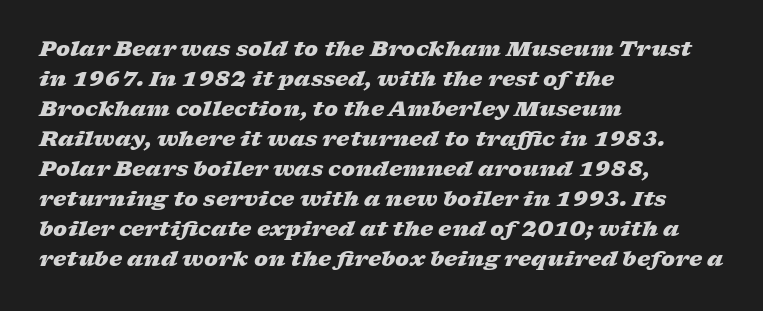
The image shows 21 px bold type, italic (leaning right); set left-aligned, normal line spacing (1.43x), normal letter spacing, not underlined.
